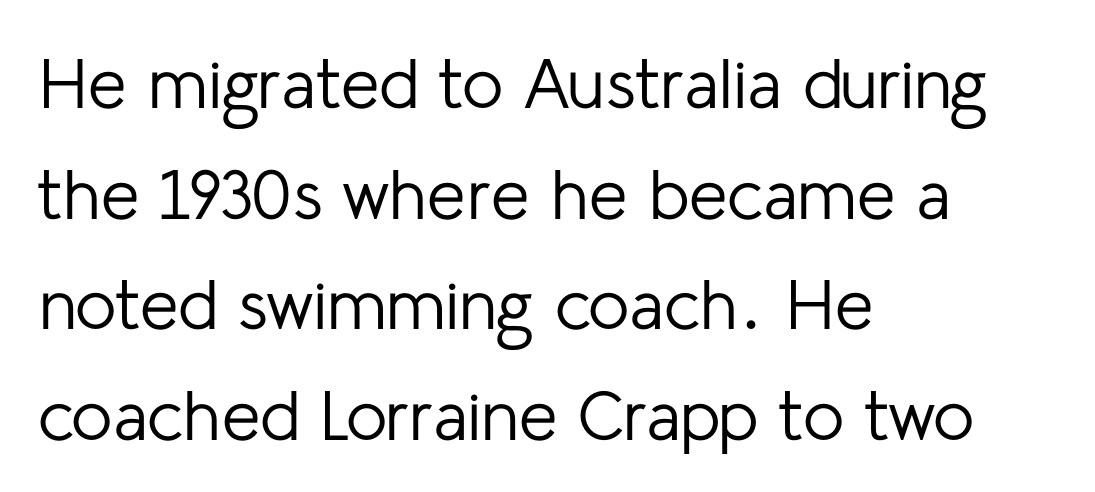
{"serif": "no", "italic": "no", "bold": "no", "weight": "regular", "width": "normal", "stroke_contrast": "low", "x_height": "medium", "monospaced": "no", "underline": "no", "align": "left", "line_spacing": "normal", "line_spacing_ratio": 1.58, "letter_spacing": "normal", "letter_spacing_em": 0.0, "glyph_px": 70}
